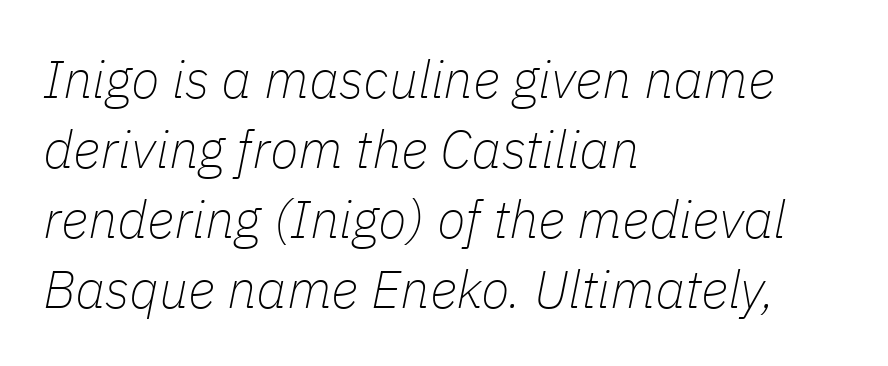
{"italic": "yes", "lean": "right", "slant_degrees": 11, "bold": "no", "weight": "thin", "width": "normal", "stroke_contrast": "low", "x_height": "medium", "monospaced": "no", "underline": "no", "align": "left", "line_spacing": "normal", "line_spacing_ratio": 1.32, "letter_spacing": "normal", "letter_spacing_em": 0.0, "glyph_px": 53}
